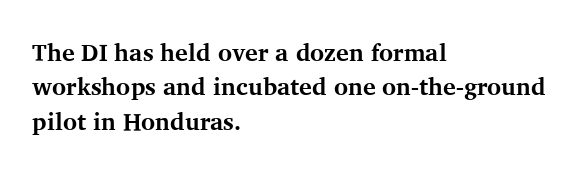
The passage shown is emphatically bold. The space directly below the letters is spotless. Italic? Not at all — the glyphs are vertical. The block of text has a typical density, with ordinary space between rows.
